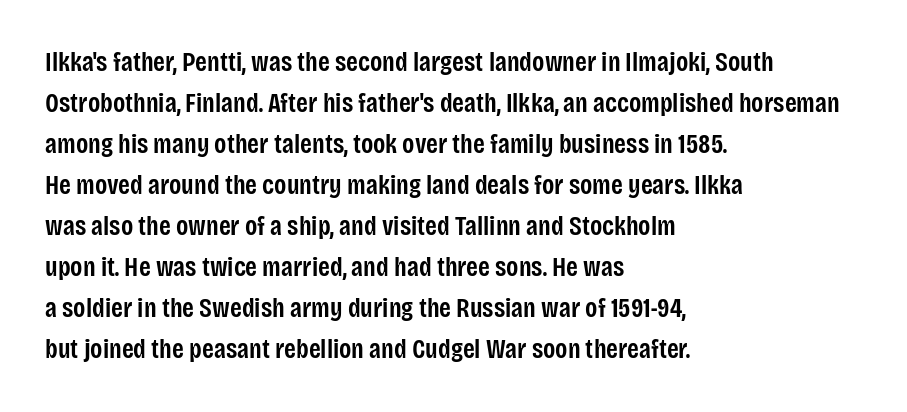
Does extra space separate the letters? No, they use regular spacing. Line spacing here is normal. Visually the block forms a straight wall on the left and a jagged coastline on the right. Unlike italic type, these characters show no tilt at all. The face used here is a semibold: visibly heavier than regular, lighter than bold. The foot of each line stays bare and open.
